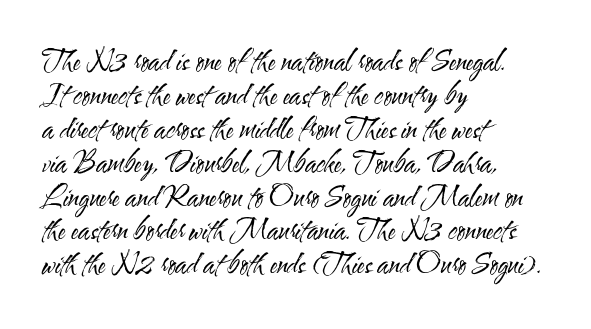
The image shows 28 px regular-weight, condensed sans-serif type; set left-aligned, line spacing 1.21x, normal letter spacing, not underlined; medium stroke contrast and a small x-height.
